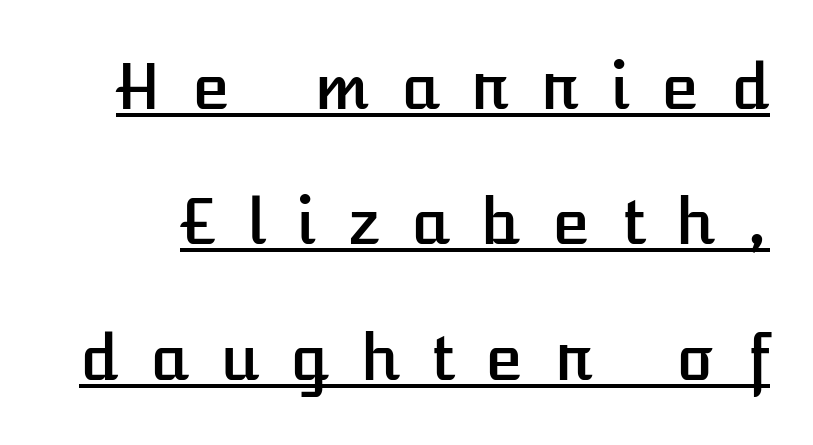
{"italic": "no", "width": "normal", "stroke_contrast": "low", "x_height": "medium", "monospaced": "no", "underline": "yes", "line_spacing": "loose", "line_spacing_ratio": 2.15, "letter_spacing": "wide", "letter_spacing_em": 0.49, "glyph_px": 63}
